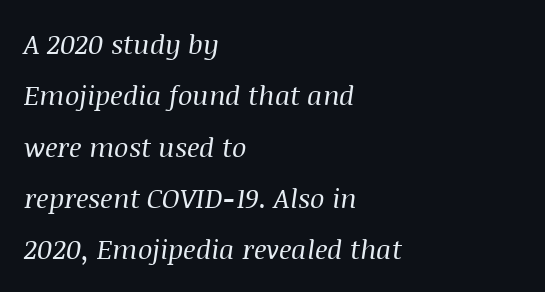
Reading down the block, your eye returns to a fixed left position each line. You could call the tracking neutral — neither tight nor loose. The cut favours lightness, reaching ordinary text weight at its darkest. No word sits above an underline. Italic: yes, the glyphs are oblique.
